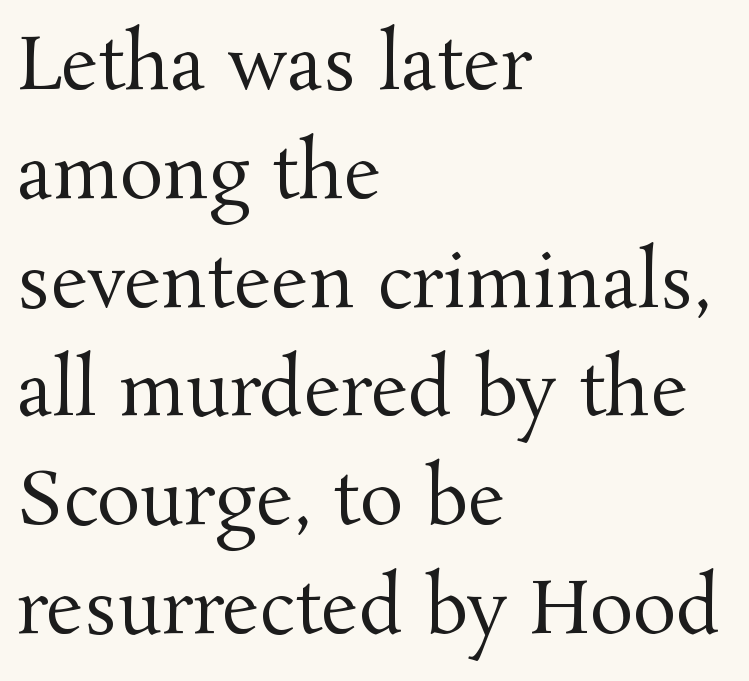
Q: Is the text bold? A: No.
Q: Is the text italic (slanted)? A: No, it is upright.
Q: Is the typeface a serif or a sans-serif typeface? A: Serif.
Q: Is the text underlined? A: No.
Q: How is the paragraph aligned? A: Left-aligned.
Q: Is the spacing between letters normal or unusually wide? A: Normal.
Q: Is the spacing between lines tight, normal or loose? A: Normal.
Q: Width (condensed, normal, or wide)? A: Normal.
Q: Stroke contrast? A: Medium.
Q: x-height? A: Medium.
Q: Monospaced? A: No.
